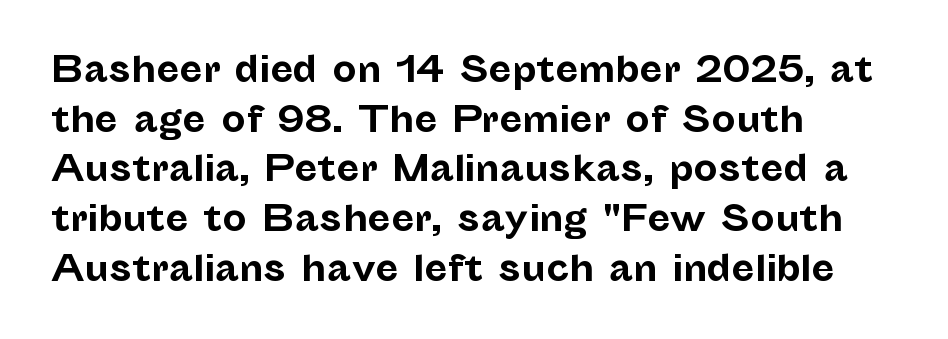
Q: Is the text bold? A: Yes.
Q: Is the text italic (slanted)? A: No, it is upright.
Q: Is the typeface a serif or a sans-serif typeface? A: Sans-serif.
Q: Is the text underlined? A: No.
Q: How is the paragraph aligned? A: Left-aligned.
Q: Is the spacing between letters normal or unusually wide? A: Normal.
Q: Is the spacing between lines tight, normal or loose? A: Normal.
Q: Width (condensed, normal, or wide)? A: Normal.
Q: Stroke contrast? A: Low.
Q: x-height? A: Medium.
Q: Monospaced? A: No.
